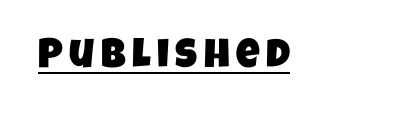
{"serif": "no", "width": "condensed", "stroke_contrast": "low", "x_height": "large", "monospaced": "no", "underline": "yes", "glyph_px": 41}
